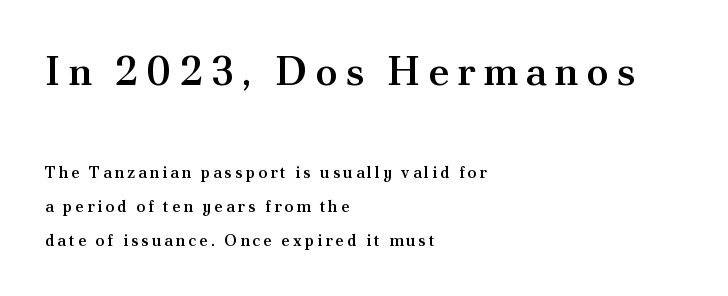
Each letter keeps its own natural width here, so spacing adapts to shape. The passage shown is typeset with a serif family. The paragraph shown leans on its left margin. Bold? Not quite — semibold, heavier than regular but stopping short. Posture: vertical. Top chunk: large. Bottom chunk: small.
